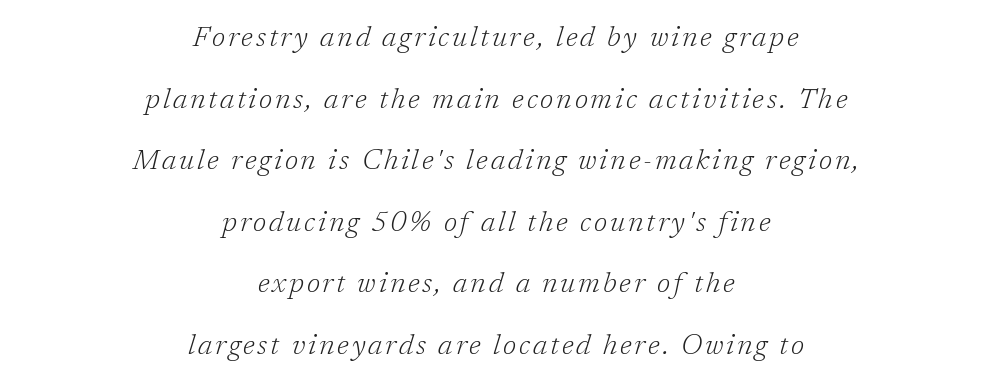
Q: Is the text bold? A: No.
Q: Is the text italic (slanted)? A: Yes, it leans right by about 17 degrees.
Q: Is the typeface a serif or a sans-serif typeface? A: Serif.
Q: Is the text underlined? A: No.
Q: How is the paragraph aligned? A: Centered.
Q: Is the spacing between lines tight, normal or loose? A: Loose.
Q: Width (condensed, normal, or wide)? A: Normal.
Q: Stroke contrast? A: Low.
Q: x-height? A: Medium.
Q: Monospaced? A: No.
